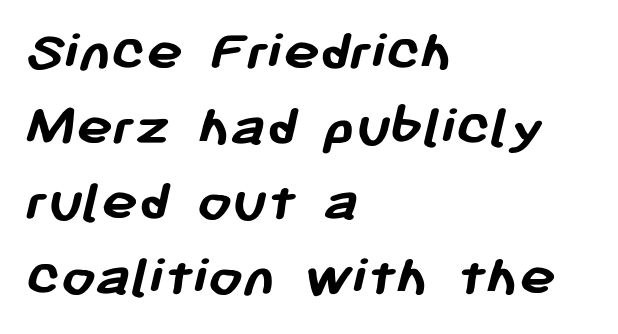
{"serif": "no", "bold": "yes", "weight": "semibold", "width": "normal", "stroke_contrast": "low", "x_height": "medium", "monospaced": "no", "underline": "no", "align": "left", "line_spacing_ratio": 1.23, "letter_spacing": "normal", "letter_spacing_em": 0.0, "glyph_px": 61}
